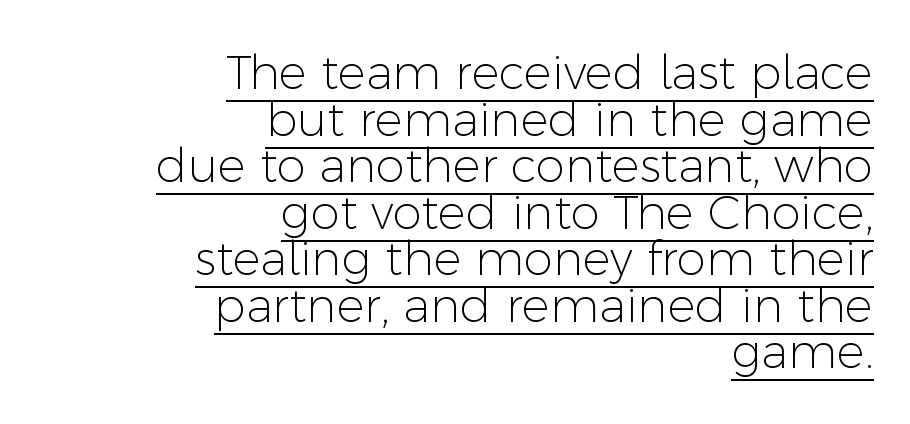
Q: Is the text bold? A: No.
Q: Is the text italic (slanted)? A: No, it is upright.
Q: Is the typeface a serif or a sans-serif typeface? A: Sans-serif.
Q: Is the text underlined? A: Yes.
Q: How is the paragraph aligned? A: Right-aligned.
Q: Is the spacing between letters normal or unusually wide? A: Normal.
Q: Is the spacing between lines tight, normal or loose? A: Tight.
Q: Width (condensed, normal, or wide)? A: Normal.
Q: Stroke contrast? A: Low.
Q: x-height? A: Medium.
Q: Monospaced? A: No.
